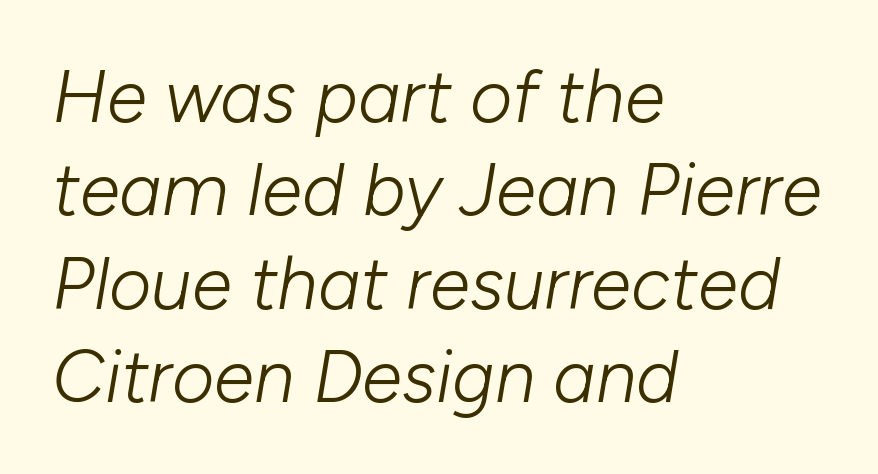
A light-to-regular cut is what we see here. Evenly set lines give the paragraph a standard silhouette. The letters sit at their default tracking, neither squeezed nor spread. Notice how the passage keeps a crisp vertical edge on the left only. The glyphs are unaccompanied by any horizontal stroke below them. Posture: slanted.
